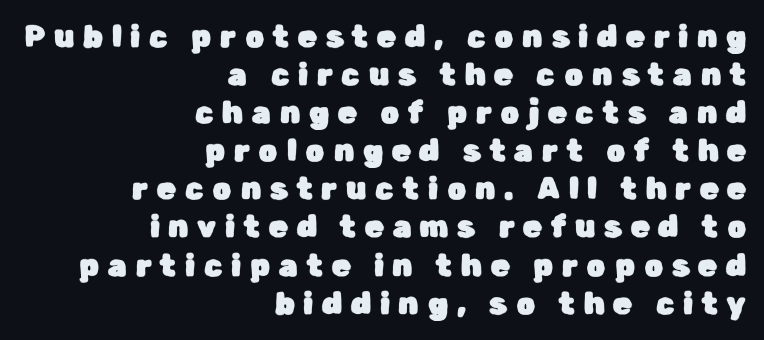
Q: Is the text italic (slanted)? A: No, it is upright.
Q: Is the typeface a serif or a sans-serif typeface? A: Sans-serif.
Q: Is the text underlined? A: No.
Q: How is the paragraph aligned? A: Right-aligned.
Q: Is the spacing between letters normal or unusually wide? A: Unusually wide.
Q: Is the spacing between lines tight, normal or loose? A: Normal.
Q: Width (condensed, normal, or wide)? A: Normal.
Q: Stroke contrast? A: Low.
Q: x-height? A: Medium.
Q: Monospaced? A: No.
